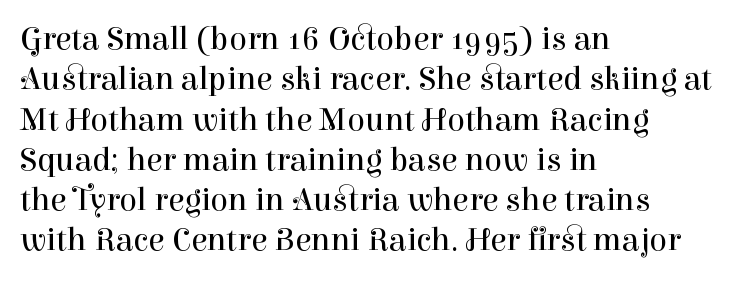
{"serif": "yes", "italic": "no", "bold": "no", "weight": "regular", "width": "normal", "stroke_contrast": "high", "x_height": "medium", "monospaced": "no", "underline": "no", "align": "left", "line_spacing_ratio": 1.22, "letter_spacing": "normal", "letter_spacing_em": 0.0, "glyph_px": 33}
